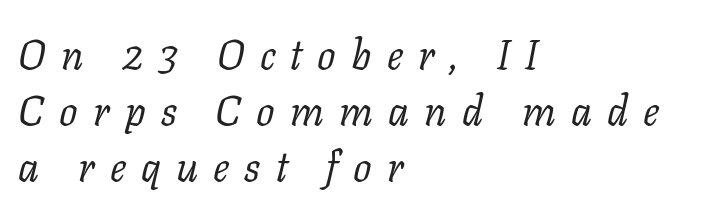
The image shows 41 px regular-weight serif type, italic (leaning right); set left-aligned, normal line spacing (1.36x), unusually wide letter spacing (+0.37 em), not underlined; low stroke contrast and a medium x-height.
